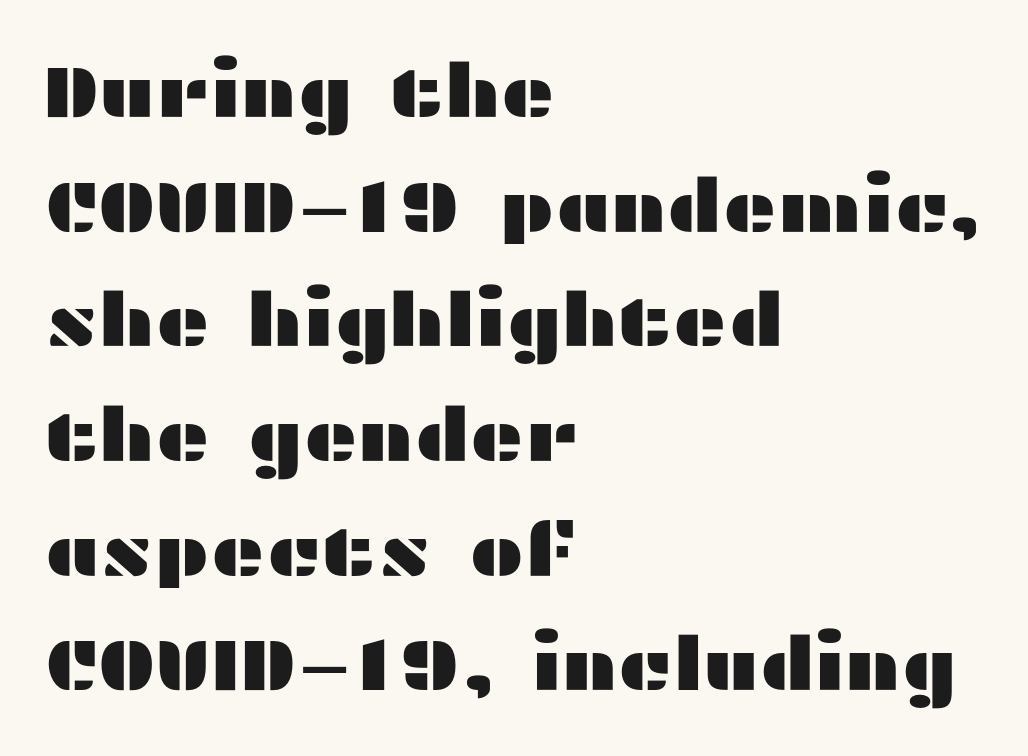
The image shows 74 px wide sans-serif type, upright; set left-aligned, normal line spacing (1.55x), normal letter spacing, not underlined; medium stroke contrast and a medium x-height.
